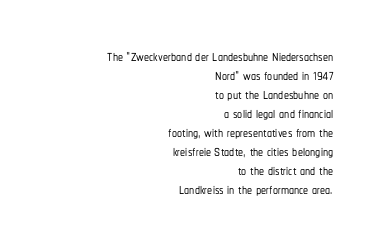
Upright lettering throughout. Nobody touched the tracking dial on this one. Descenders are the only things crossing below the line. Honestly, the rows look squashed on top of each other. Reading down the block, your eye finds every line finishing at a fixed right position.
